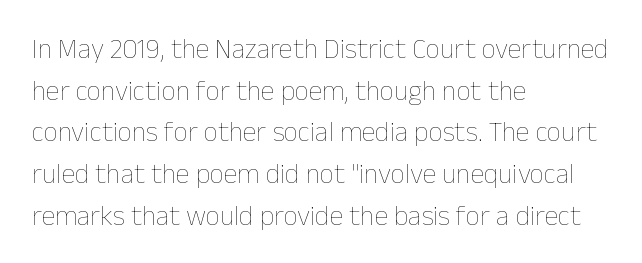
Q: Is the text bold? A: No.
Q: Is the text italic (slanted)? A: No, it is upright.
Q: Is the text underlined? A: No.
Q: How is the paragraph aligned? A: Left-aligned.
Q: Is the spacing between letters normal or unusually wide? A: Normal.
Q: Is the spacing between lines tight, normal or loose? A: Normal.
Q: Width (condensed, normal, or wide)? A: Normal.
Q: Stroke contrast? A: Low.
Q: x-height? A: Medium.
Q: Monospaced? A: No.
